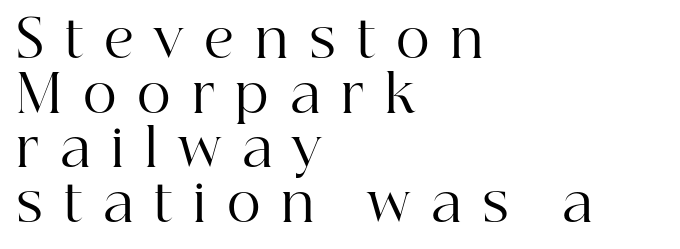
{"serif": "yes", "italic": "no", "bold": "no", "weight": "regular", "width": "normal", "stroke_contrast": "high", "x_height": "medium", "monospaced": "no", "underline": "no", "align": "left", "line_spacing": "tight", "line_spacing_ratio": 1.05, "letter_spacing": "wide", "letter_spacing_em": 0.4, "glyph_px": 52}
